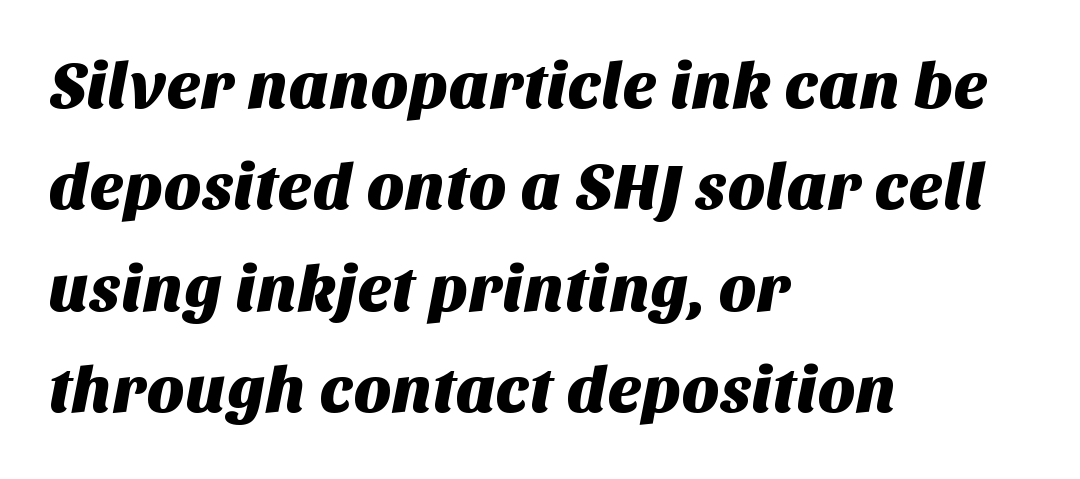
{"serif": "no", "width": "normal", "stroke_contrast": "medium", "x_height": "large", "monospaced": "no", "underline": "no", "align": "left", "line_spacing": "normal", "line_spacing_ratio": 1.56, "letter_spacing": "normal", "letter_spacing_em": 0.0, "glyph_px": 65}
